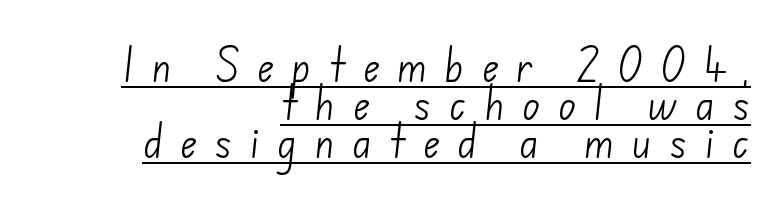
Q: Is the text bold? A: No.
Q: Is the typeface a serif or a sans-serif typeface? A: Sans-serif.
Q: Is the text underlined? A: Yes.
Q: How is the paragraph aligned? A: Right-aligned.
Q: Is the spacing between letters normal or unusually wide? A: Unusually wide.
Q: Is the spacing between lines tight, normal or loose? A: Tight.
Q: Width (condensed, normal, or wide)? A: Normal.
Q: Stroke contrast? A: Low.
Q: x-height? A: Small.
Q: Monospaced? A: No.
